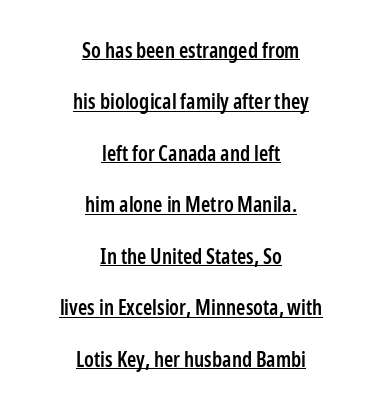
Q: Is the text bold? A: Semi-bold.
Q: Is the text italic (slanted)? A: No, it is upright.
Q: Is the text underlined? A: Yes.
Q: How is the paragraph aligned? A: Centered.
Q: Is the spacing between letters normal or unusually wide? A: Normal.
Q: Is the spacing between lines tight, normal or loose? A: Loose.
